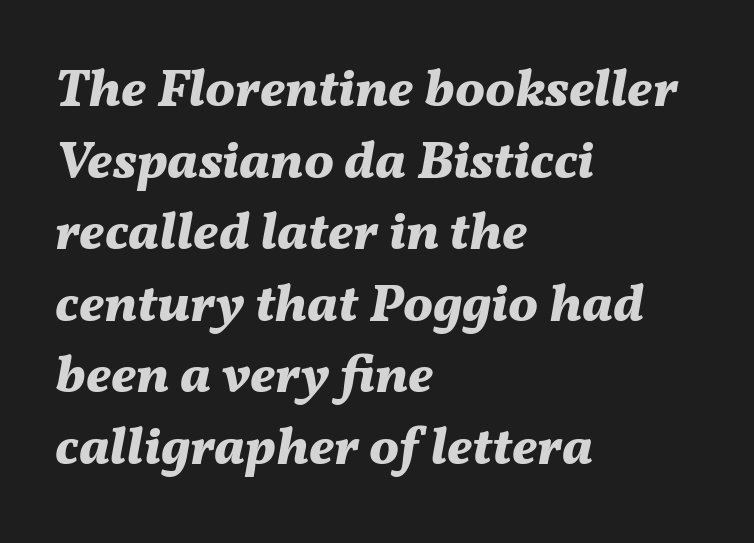
The image shows 53 px bold type, italic (leaning right); set left-aligned, normal line spacing (1.35x), normal letter spacing, not underlined; medium stroke contrast and a medium x-height.
